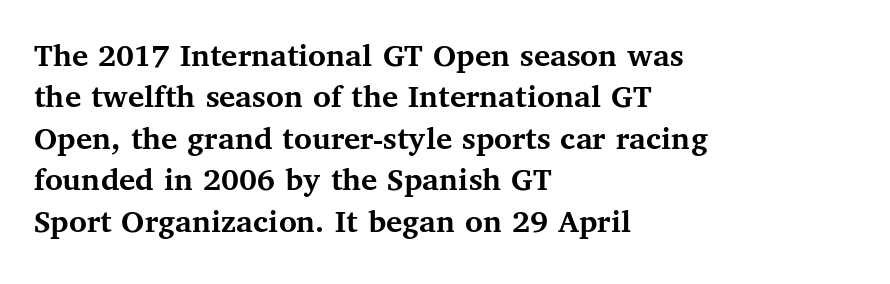
The image shows 34 px semibold serif type, upright; set left-aligned, line spacing 1.22x, normal letter spacing, not underlined; medium stroke contrast and a medium x-height.
